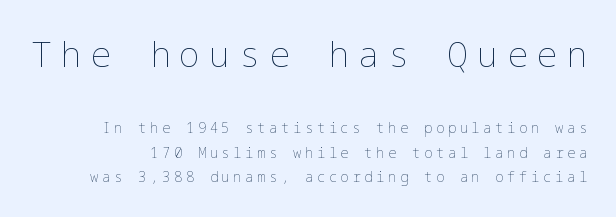
The space directly below the letters is spotless. Substantial extra tracking has been applied to these lines. The rendering shrinks the type as you move from the upper chunk to the lower. The lettering holds an erect, upright posture throughout. The font sits on the lighter half of the weight spectrum, regular included.
